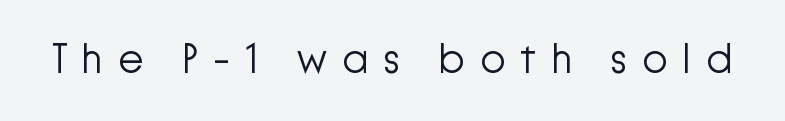
{"serif": "no", "italic": "no", "bold": "no", "weight": "light", "width": "normal", "stroke_contrast": "low", "x_height": "medium", "monospaced": "no", "underline": "no", "letter_spacing": "wide", "letter_spacing_em": 0.34, "glyph_px": 42}
